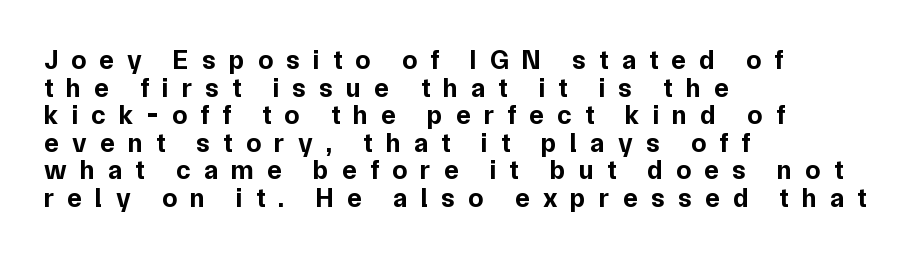
The block of text is dense from top to bottom, with scant space between rows. The space beneath each line is pristine and unruled. The text block is weighted toward the left margin, trailing off unevenly rightward. Caption: bold face, heavy strokes. This is the regular roman posture of the typeface. Here the glyphs are tracked loosely, breaking word shapes into spaced letters.
